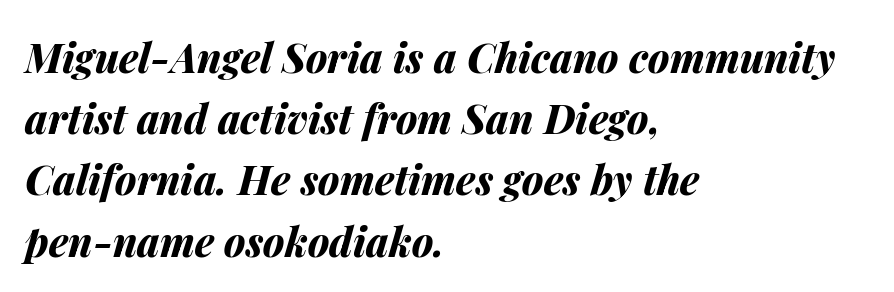
Spacing verdict: proportional, widths tailored to each character. Reading down the column, the eye jumps a familiar distance to each next line. Line beginnings align vertically; line endings do not. Nobody drew a line under any word here. Words appear dense and cohesive because spacing is normal.
